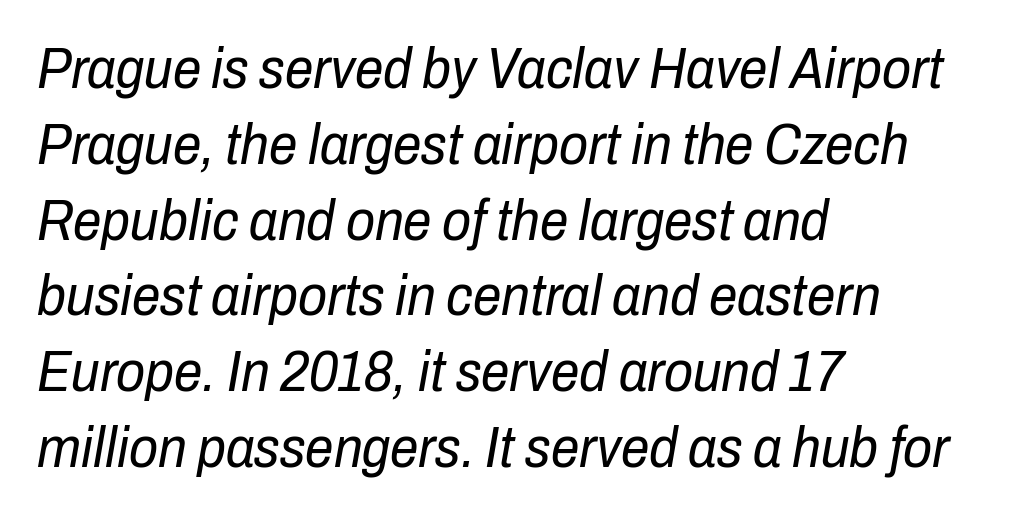
The image shows 57 px regular-weight, condensed type, italic (leaning right); set left-aligned, normal line spacing (1.33x), normal letter spacing, not underlined; low stroke contrast and a medium x-height.
